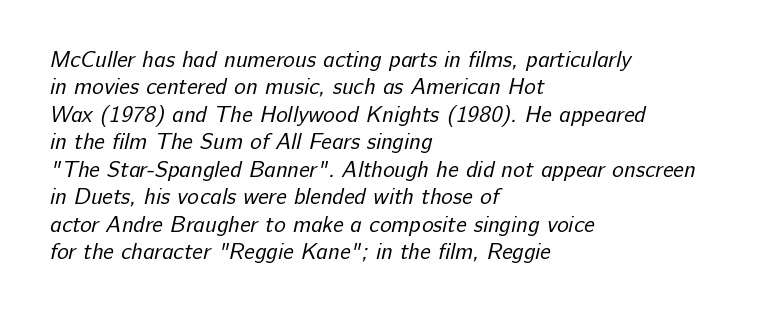
Q: Is the text bold? A: No.
Q: Is the text underlined? A: No.
Q: How is the paragraph aligned? A: Left-aligned.
Q: Is the spacing between letters normal or unusually wide? A: Normal.
Q: Is the spacing between lines tight, normal or loose? A: Normal.
